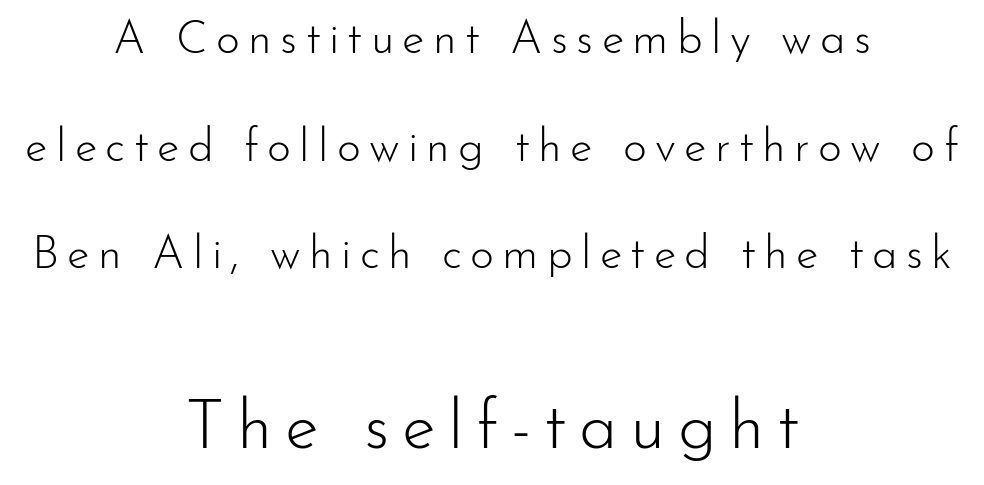
Type size steps up from the first block to the second. The cut favours lightness, reaching ordinary text weight at its darkest. Here the designer chose a conventional face with non-uniform glyph widths. The line-height multiplier appears high, well above default. A centered setting, common on invitations and titles, is used for this passage. Plain, unruled lines of type.
